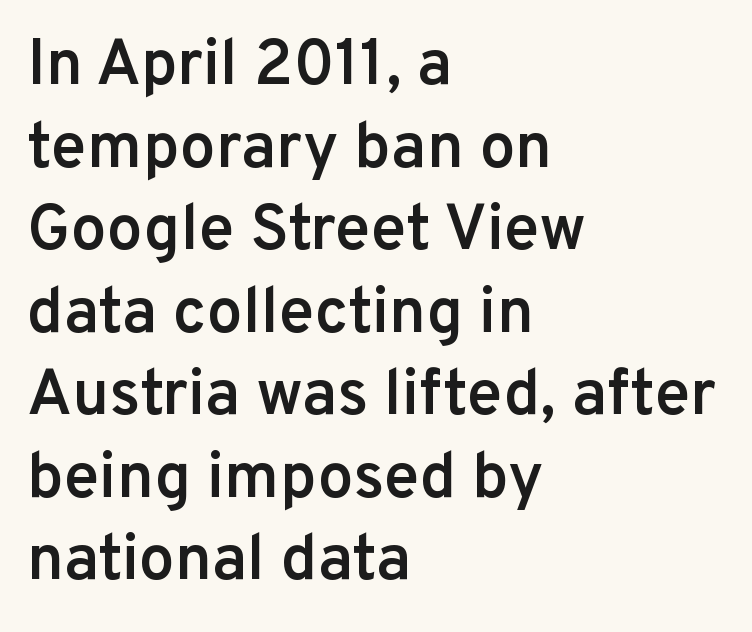
The characters display no serif detailing; their extremities are plain. Quick note: not italic, upright. The specimen omits any rule beneath the text block's lines. Look at the stroke-to-counter ratio: somewhat heavy, a semibold. The paragraph shown leans on its left margin. Character widths vary here, with narrow letters taking less room than wide ones.
